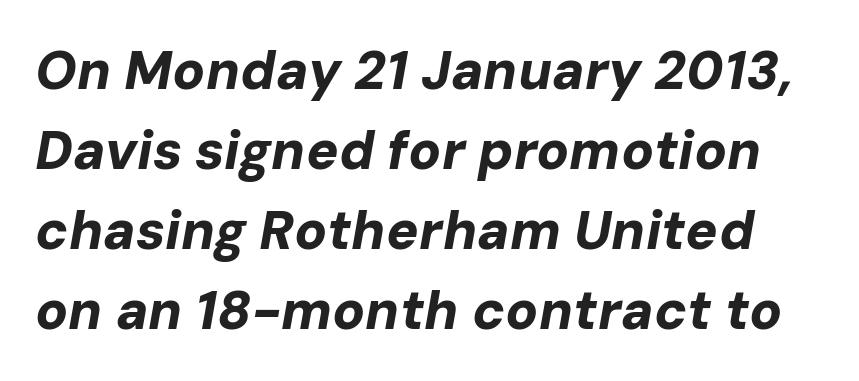
The image shows 54 px bold type, italic (leaning right); set normal line spacing (1.48x), normal letter spacing, not underlined; low stroke contrast and a medium x-height.
